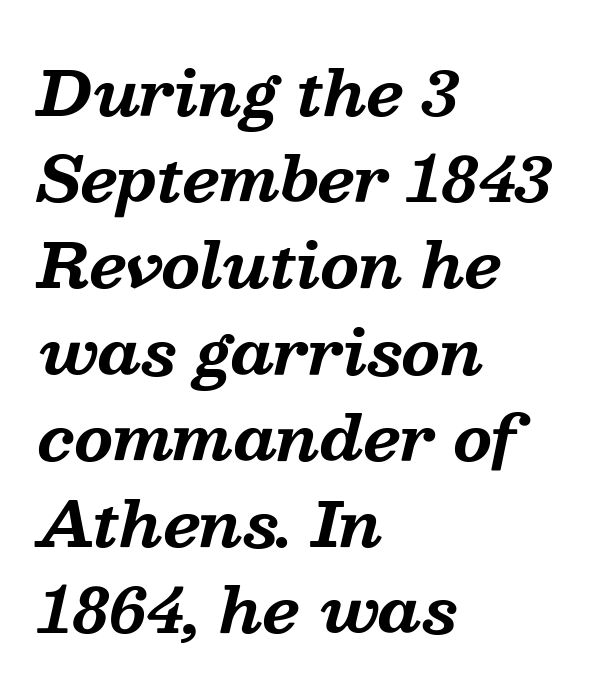
Q: Is the text bold? A: Yes.
Q: Is the text italic (slanted)? A: Yes, it leans right by about 13 degrees.
Q: Is the typeface a serif or a sans-serif typeface? A: Serif.
Q: Is the text underlined? A: No.
Q: How is the paragraph aligned? A: Left-aligned.
Q: Is the spacing between letters normal or unusually wide? A: Normal.
Q: Is the spacing between lines tight, normal or loose? A: Normal.
Q: Width (condensed, normal, or wide)? A: Normal.
Q: Stroke contrast? A: Medium.
Q: x-height? A: Medium.
Q: Monospaced? A: No.
